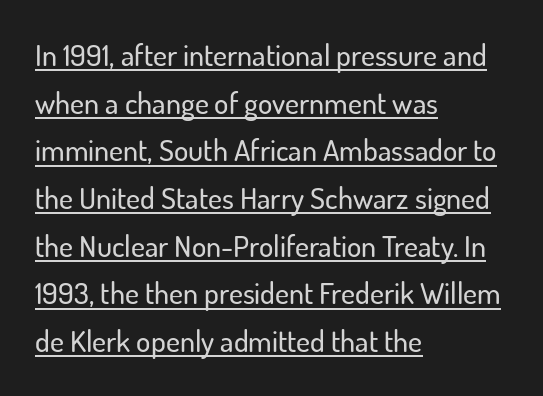
The rendering uses natural spacing where letterforms have individual widths. A typographer would call this underscored text. Caption: multi-line text, flush left, ragged right. These lines sit exactly where default settings would place them. Rendered with straight, roman letterforms. The horizontal fit of the characters is conventional and even.
